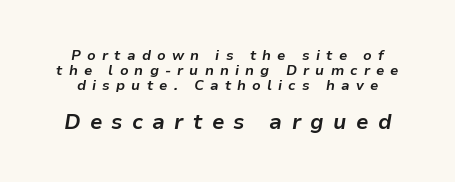
Q: Is the text bold? A: Yes.
Q: Is the text italic (slanted)? A: Yes, it leans right by about 9 degrees.
Q: Is the text underlined? A: No.
Q: Is the spacing between letters normal or unusually wide? A: Unusually wide.
Q: Is the spacing between lines tight, normal or loose? A: Tight.
Q: Which block of text is set in a larger size, the first (top) or the second (bottom)? A: The second (bottom) one.
